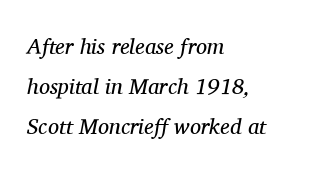
The image shows 22 px text type, italic (leaning right); set left-aligned, line spacing 1.81x, normal letter spacing, not underlined.
